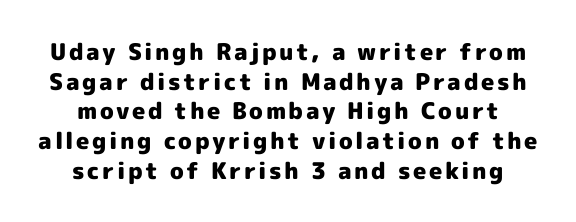
{"italic": "no", "bold": "yes", "underline": "no", "line_spacing": "normal", "line_spacing_ratio": 1.29, "glyph_px": 23}
